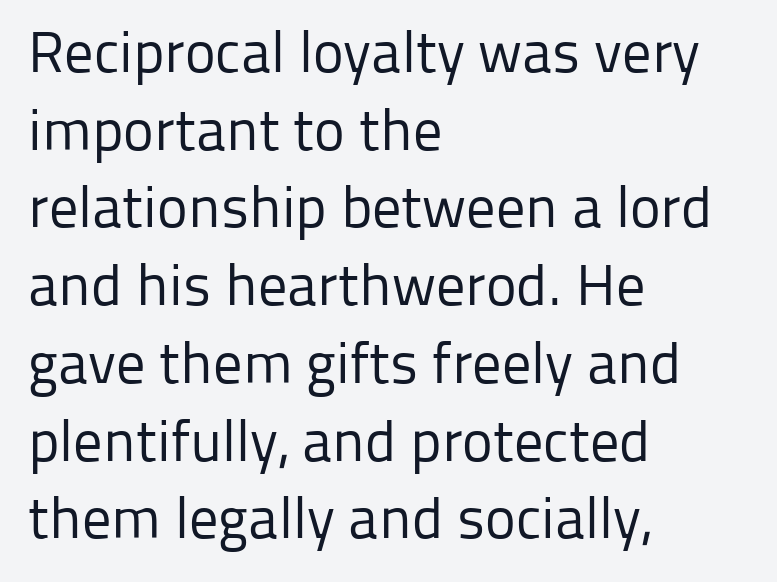
The image shows 58 px regular-weight sans-serif type, upright; set left-aligned, normal line spacing (1.34x), normal letter spacing, not underlined; low stroke contrast and a medium x-height.
